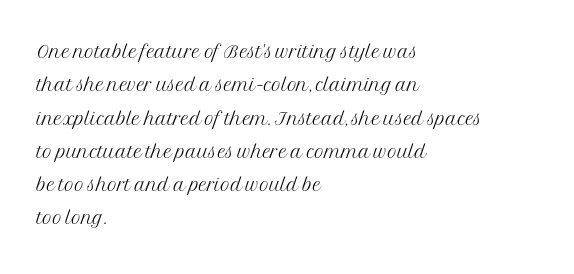
{"bold": "no", "underline": "no", "align": "left", "line_spacing": "normal", "line_spacing_ratio": 1.28, "letter_spacing": "normal", "letter_spacing_em": 0.0, "glyph_px": 26}
